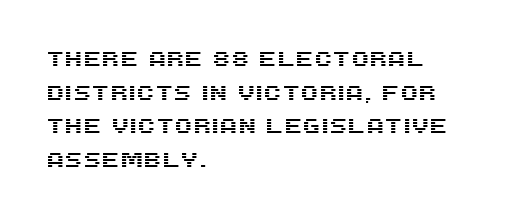
Q: Is the text italic (slanted)? A: No, it is upright.
Q: Is the text underlined? A: No.
Q: How is the paragraph aligned? A: Left-aligned.
Q: Is the spacing between letters normal or unusually wide? A: Normal.
Q: Is the spacing between lines tight, normal or loose? A: Normal.
